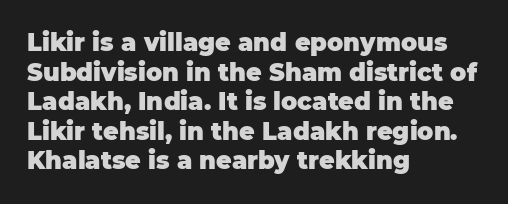
Nobody drew a line under any word here. The lettering stays uniformly vertical, giving the passage a roman look. Each word holds together tightly as a unit, with standard inter-letter gaps. A student would call this left alignment; a typographer would say flush left, rag right. Typographic density is high because the face is bold.
